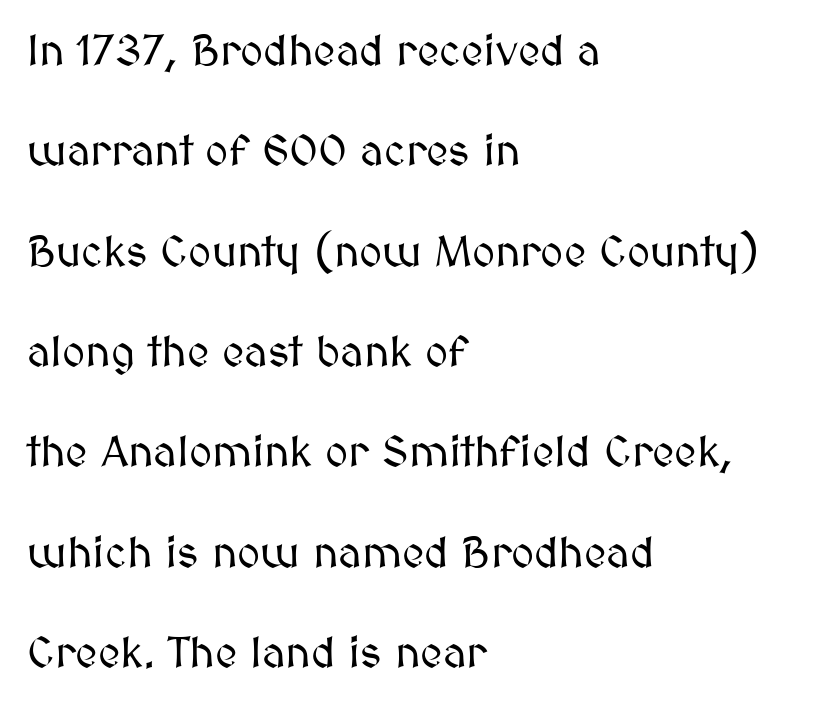
{"italic": "no", "width": "normal", "stroke_contrast": "medium", "x_height": "medium", "monospaced": "no", "underline": "no", "align": "left", "line_spacing": "loose", "line_spacing_ratio": 2.28, "letter_spacing": "normal", "letter_spacing_em": 0.0, "glyph_px": 44}
